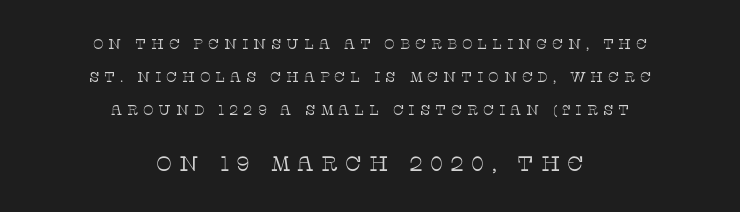
The image shows 21 px text type, upright; set centered, loose line spacing (2.35x), unusually wide letter spacing (+0.34 em), not underlined; the second (bottom) block is 1.5x larger.
